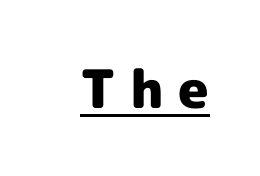
{"serif": "no", "italic": "no", "bold": "yes", "weight": "heavy", "width": "normal", "x_height": "medium", "monospaced": "no", "underline": "yes", "letter_spacing": "wide", "letter_spacing_em": 0.27, "glyph_px": 53}
